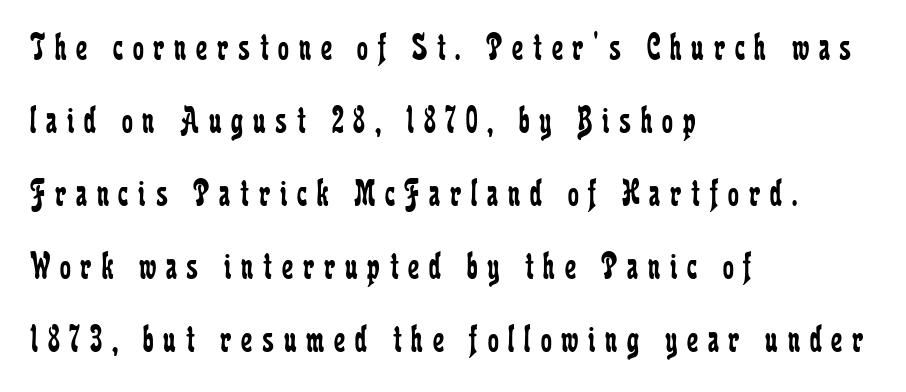
Q: Is the text bold? A: No.
Q: Is the text italic (slanted)? A: No, it is upright.
Q: Is the typeface a serif or a sans-serif typeface? A: Serif.
Q: Is the text underlined? A: No.
Q: How is the paragraph aligned? A: Left-aligned.
Q: Is the spacing between letters normal or unusually wide? A: Unusually wide.
Q: Width (condensed, normal, or wide)? A: Condensed.
Q: Stroke contrast? A: Low.
Q: x-height? A: Medium.
Q: Monospaced? A: No.
